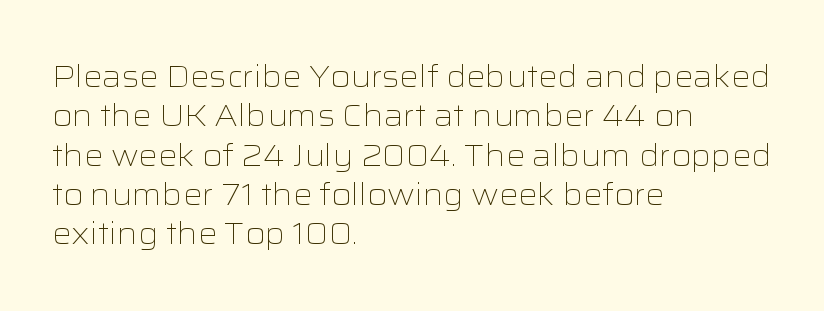
{"serif": "no", "italic": "no", "bold": "no", "weight": "light", "width": "wide", "stroke_contrast": "low", "x_height": "medium", "monospaced": "no", "underline": "no", "align": "left", "line_spacing": "normal", "line_spacing_ratio": 1.31, "letter_spacing": "normal", "letter_spacing_em": 0.0, "glyph_px": 30}
